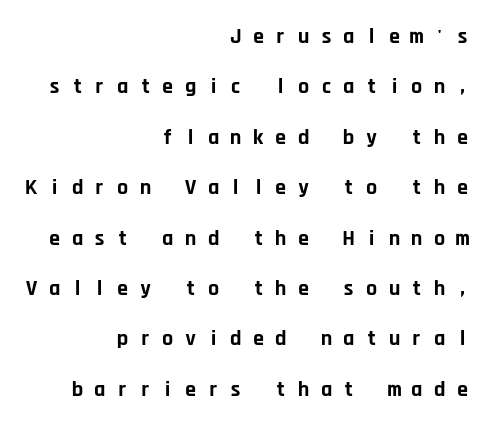
The image shows 22 px bold type, upright; set right-aligned, loose line spacing (2.29x), unusually wide letter spacing (+0.43 em), not underlined.
